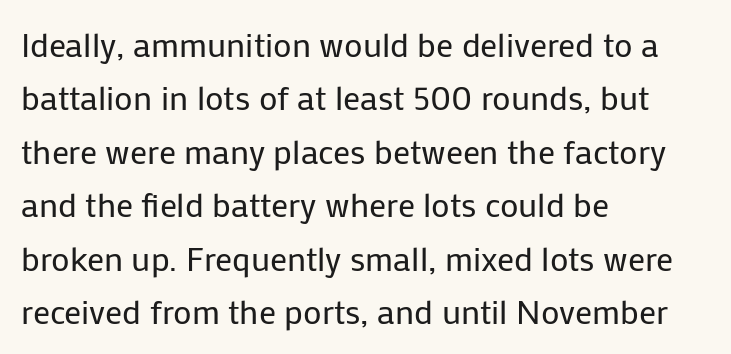
The image shows 34 px regular-weight sans-serif type, upright; set left-aligned, normal line spacing (1.57x), normal letter spacing, not underlined; low stroke contrast and a medium x-height.
